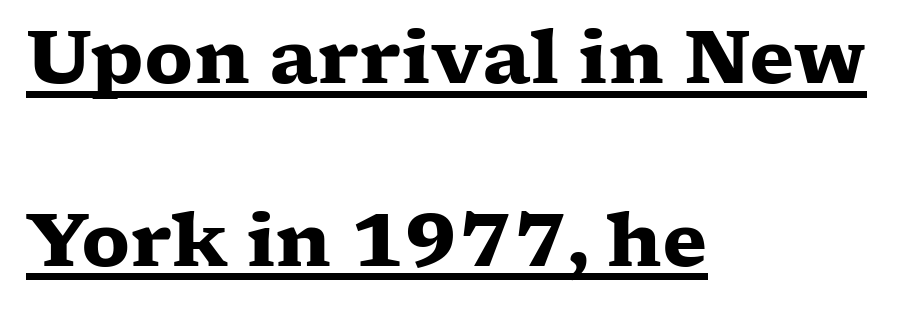
Q: Is the text bold? A: Yes.
Q: Is the text italic (slanted)? A: No, it is upright.
Q: Is the typeface a serif or a sans-serif typeface? A: Serif.
Q: Is the text underlined? A: Yes.
Q: How is the paragraph aligned? A: Left-aligned.
Q: Is the spacing between letters normal or unusually wide? A: Normal.
Q: Is the spacing between lines tight, normal or loose? A: Loose.
Q: Width (condensed, normal, or wide)? A: Wide.
Q: Stroke contrast? A: Low.
Q: x-height? A: Medium.
Q: Monospaced? A: No.
